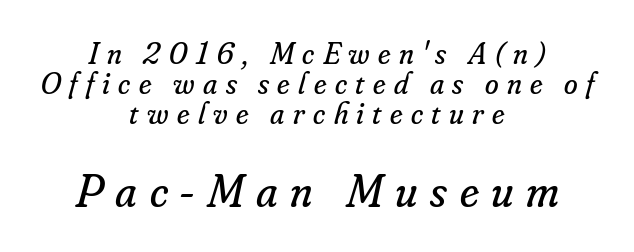
Tightly led — the rows are bunched. Short note: letters widely spaced. Weight: regular or lighter. Descender tails drop into unmarked territory. Serif or sans? Serif — the stroke terminals have little feet. Casual observation: everything's sitting right in the middle.
